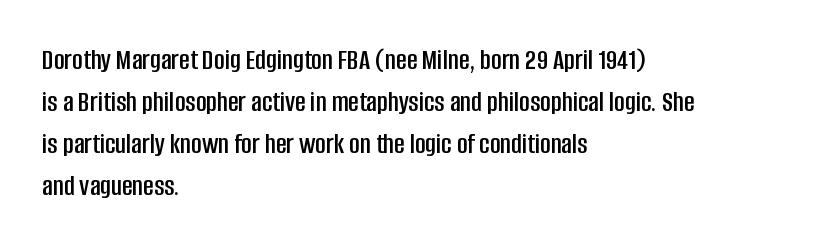
Q: Is the text italic (slanted)? A: No, it is upright.
Q: Is the typeface a serif or a sans-serif typeface? A: Sans-serif.
Q: Is the text underlined? A: No.
Q: How is the paragraph aligned? A: Left-aligned.
Q: Is the spacing between letters normal or unusually wide? A: Normal.
Q: Is the spacing between lines tight, normal or loose? A: Normal.
Q: Width (condensed, normal, or wide)? A: Condensed.
Q: Stroke contrast? A: Low.
Q: x-height? A: Large.
Q: Monospaced? A: No.
